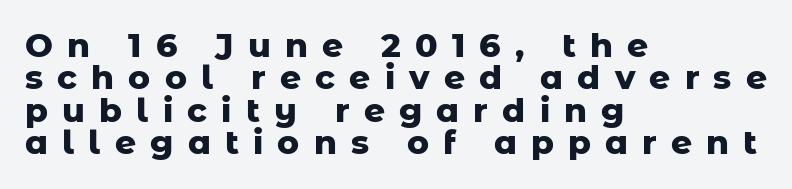
{"serif": "no", "italic": "no", "bold": "yes", "weight": "heavy", "width": "normal", "stroke_contrast": "low", "x_height": "medium", "monospaced": "no", "underline": "no", "align": "left", "line_spacing": "tight", "line_spacing_ratio": 0.98, "letter_spacing": "wide", "letter_spacing_em": 0.43, "glyph_px": 33}
